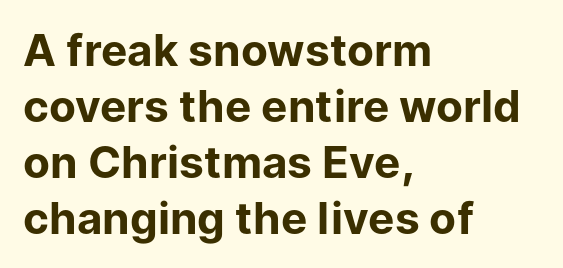
This rendering uses left alignment, leaving the right contour irregular. Normally led — the rows are evenly, conventionally spaced. Default kerning and tracking; the words read as compact shapes. The typography opts for an upright posture over an oblique one.
